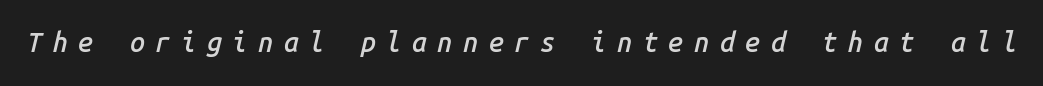
Decoration check: the copy has no underline. Posture: slanted. The rendering inserts visible extra space after every character. Heft: intermediate — a semibold.
